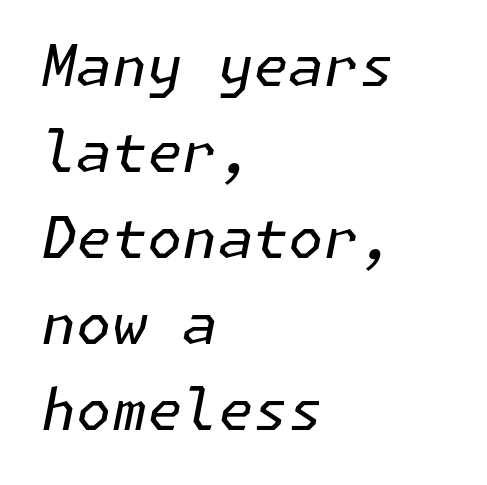
{"italic": "yes", "lean": "right", "slant_degrees": 11, "bold": "no", "weight": "regular", "width": "normal", "stroke_contrast": "low", "x_height": "medium", "underline": "no", "align": "left", "line_spacing": "normal", "line_spacing_ratio": 1.51, "letter_spacing": "normal", "letter_spacing_em": 0.0, "glyph_px": 57}
